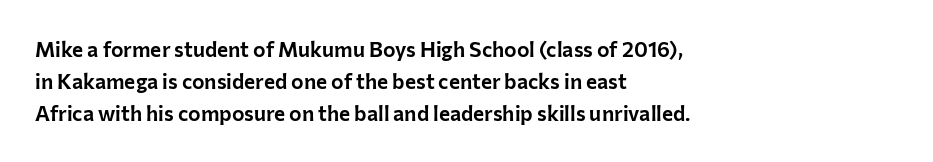
The image shows 21 px text type, upright; set left-aligned, normal line spacing (1.53x), normal letter spacing, not underlined.
